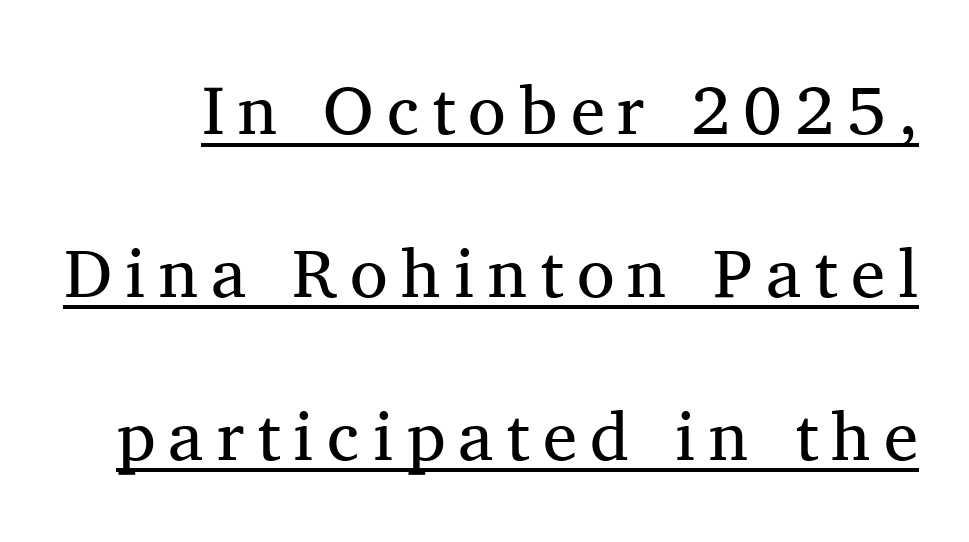
The lettering stays uniformly vertical, giving the passage a roman look. The strokes are not fattened; the text isn't bold. Notice the wide empty band between every row — that's loose leading. This sample uses a serif face. A continuous stroke trails under the words, as in a hyperlink. Each letter keeps its own natural width here, so spacing adapts to shape.
